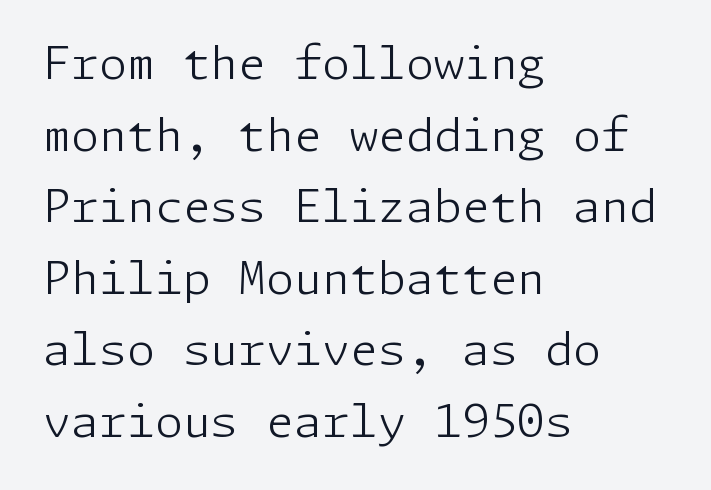
The image shows 45 px light sans-serif type, upright; set left-aligned, normal line spacing (1.59x), normal letter spacing, not underlined; low stroke contrast and a medium x-height.
